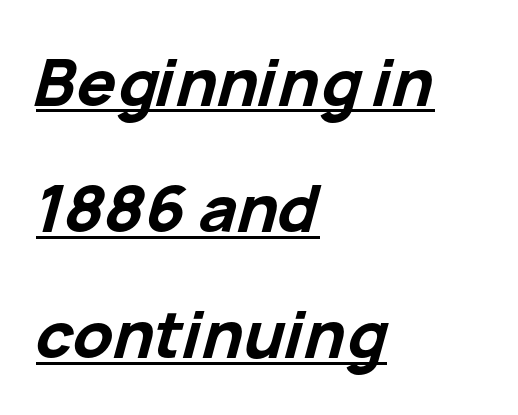
Students, this is bold: see how much ink each stroke carries. The letters advance in unequal steps, a hallmark of proportional type. The designer dialed line spacing up above the default. This rendering features underlined lettering. An italicized treatment has been applied to the whole sample.
